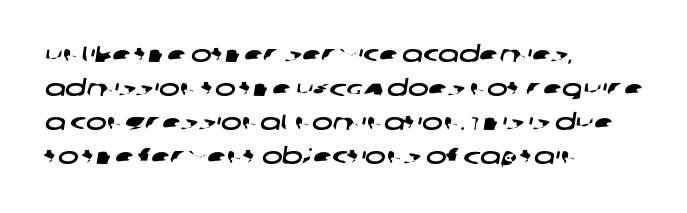
Q: Is the text underlined? A: No.
Q: How is the paragraph aligned? A: Left-aligned.
Q: Is the spacing between letters normal or unusually wide? A: Normal.
Q: Is the spacing between lines tight, normal or loose? A: Normal.
